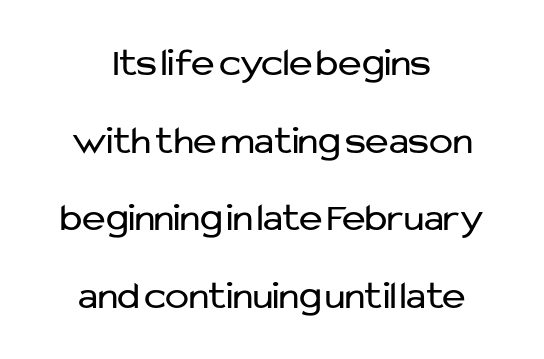
The space beneath each line is pristine and unruled. Varying glyph widths throughout — classic text-font behaviour. You can tell from the bare stems that sans-serif type was used. Quick note: interline space is abundant. This rendering uses center alignment, leaving both contours irregular but symmetric. Every stem runs plumb, perpendicular to the baseline.
